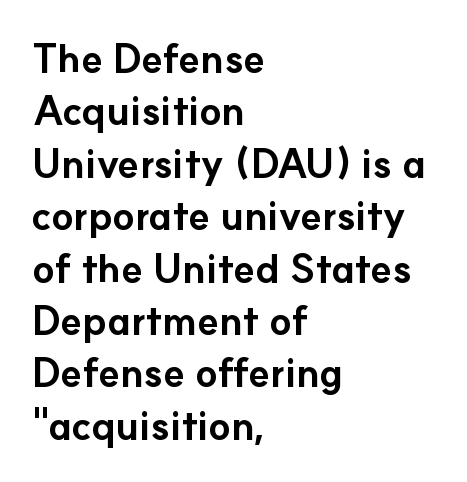
Q: Is the text bold? A: Yes.
Q: Is the text italic (slanted)? A: No, it is upright.
Q: Is the typeface a serif or a sans-serif typeface? A: Sans-serif.
Q: Is the text underlined? A: No.
Q: How is the paragraph aligned? A: Left-aligned.
Q: Is the spacing between letters normal or unusually wide? A: Normal.
Q: Is the spacing between lines tight, normal or loose? A: Normal.
Q: Width (condensed, normal, or wide)? A: Normal.
Q: Stroke contrast? A: Low.
Q: x-height? A: Small.
Q: Monospaced? A: No.
